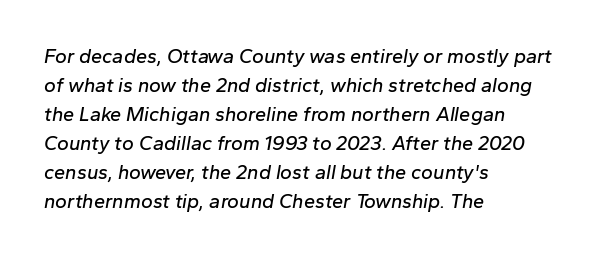
Italic: yes, the glyphs are oblique. No word sits above an underline. Line starts are locked; line ends wander. The letters sit at their default tracking, neither squeezed nor spread. Reading down the column, the eye jumps a familiar distance to each next line.
